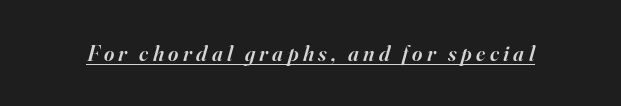
Q: Is the text bold? A: Semi-bold.
Q: Is the text italic (slanted)? A: Yes, it leans right by about 16 degrees.
Q: Is the text underlined? A: Yes.
Q: Is the spacing between letters normal or unusually wide? A: Unusually wide.
